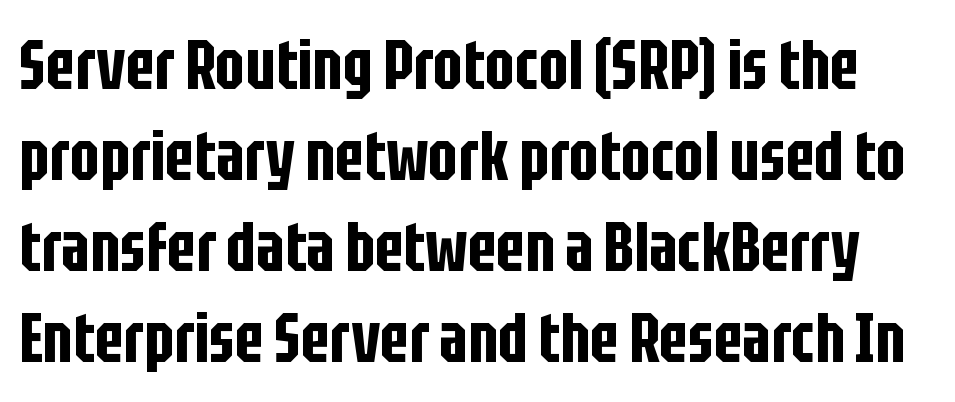
Look at the tracking — it's just the regular setting, nothing added. Quick note: interline space is typical. The face used here is a sans, in the tradition of grotesques and geometrics. Every stem runs plumb, perpendicular to the baseline. Clear beneath every line of the passage. The passage shown is typed in a proportional face where columns would drift.
